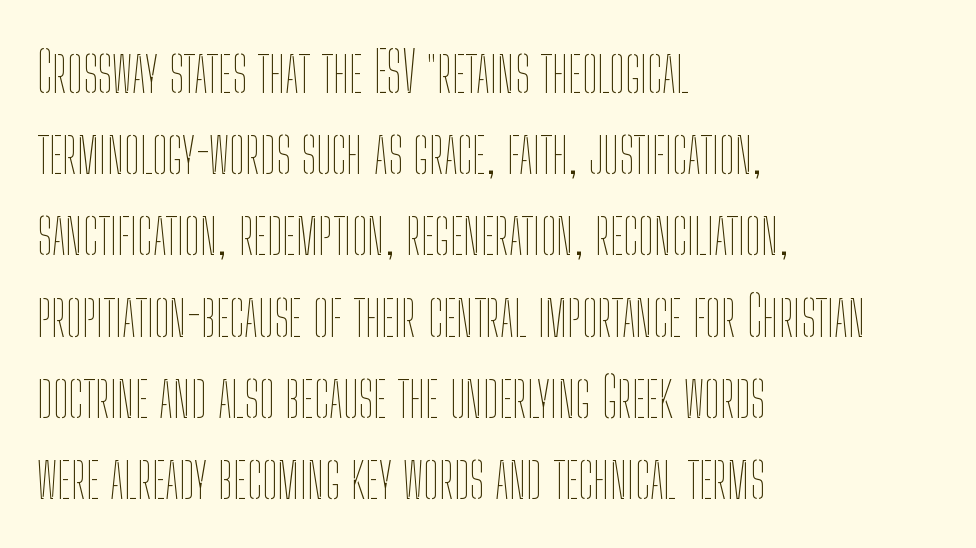
How would I describe the line gaps? Plain and ordinary. A student would call this left alignment; a typographer would say flush left, rag right. Words appear dense and cohesive because spacing is normal. Is this a fixed-width face? No — the glyphs have proportional, varying widths.
